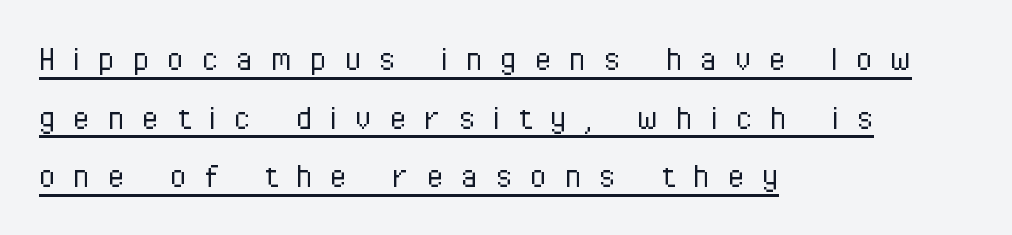
The passage shown is not bold in any degree. Each line starts at the same left margin while the right side varies. Vertical strokes here are truly vertical. I'd call this a sans setting — the letters go barefoot. Leading matches the norm, producing a regular column.
